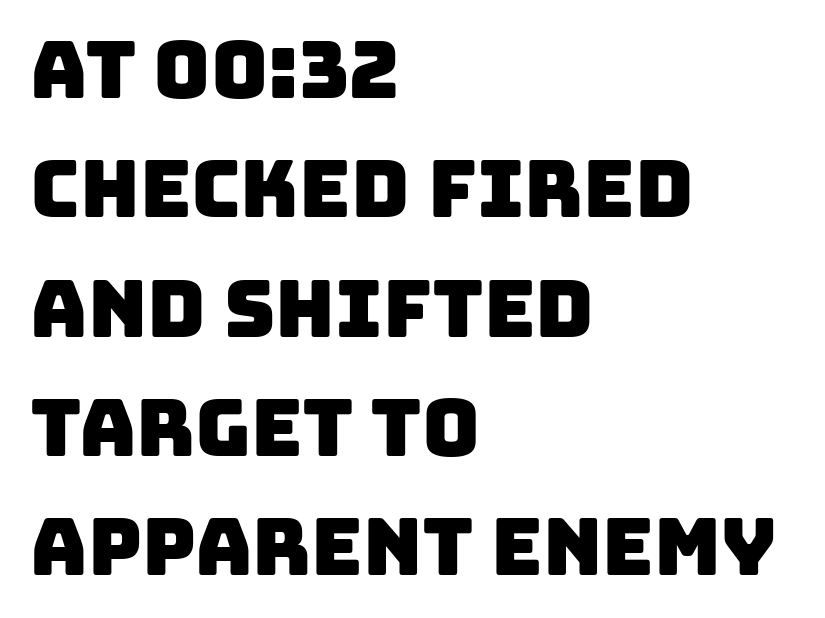
Q: Is the typeface a serif or a sans-serif typeface? A: Sans-serif.
Q: Is the text underlined? A: No.
Q: How is the paragraph aligned? A: Left-aligned.
Q: Is the spacing between letters normal or unusually wide? A: Normal.
Q: Is the spacing between lines tight, normal or loose? A: Normal.
Q: Width (condensed, normal, or wide)? A: Normal.
Q: Stroke contrast? A: Low.
Q: x-height? A: Large.
Q: Monospaced? A: No.
